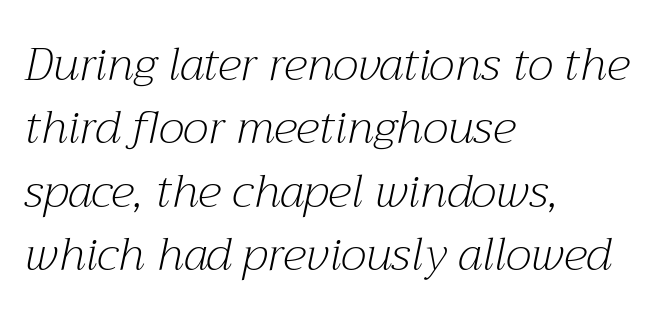
Q: Is the text bold? A: No.
Q: Is the text italic (slanted)? A: Yes, it leans right by about 12 degrees.
Q: Is the typeface a serif or a sans-serif typeface? A: Serif.
Q: Is the text underlined? A: No.
Q: How is the paragraph aligned? A: Left-aligned.
Q: Is the spacing between letters normal or unusually wide? A: Normal.
Q: Is the spacing between lines tight, normal or loose? A: Normal.
Q: Width (condensed, normal, or wide)? A: Normal.
Q: Stroke contrast? A: Medium.
Q: x-height? A: Medium.
Q: Monospaced? A: No.
